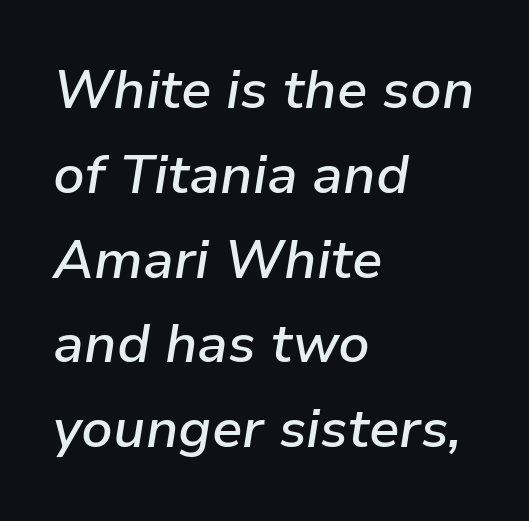
If you drew a line through each stem, it would be angled. Regular leading. Standard letterfit; no display-style spreading of the glyphs. These lines are rendered in a variable-pitch font.
